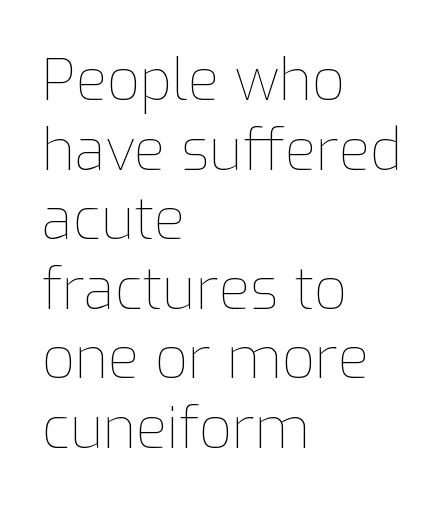
{"italic": "no", "bold": "no", "weight": "thin", "width": "normal", "stroke_contrast": "low", "x_height": "medium", "monospaced": "no", "underline": "no", "align": "left", "line_spacing_ratio": 1.22, "letter_spacing": "normal", "letter_spacing_em": 0.0, "glyph_px": 57}
